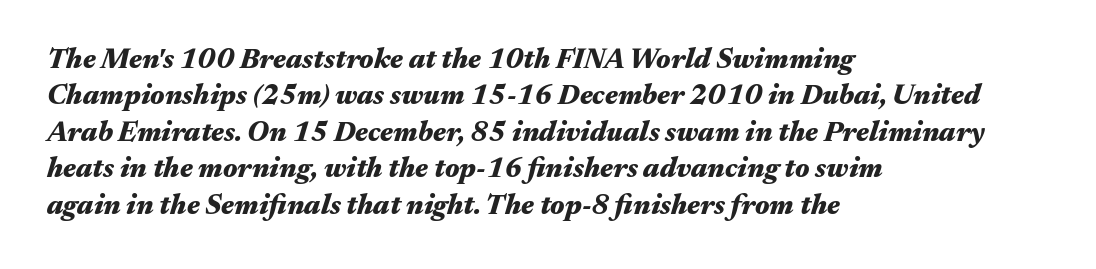
Q: Is the text bold? A: Yes.
Q: Is the text italic (slanted)? A: Yes, it leans right by about 17 degrees.
Q: Is the text underlined? A: No.
Q: How is the paragraph aligned? A: Left-aligned.
Q: Is the spacing between letters normal or unusually wide? A: Normal.
Q: Is the spacing between lines tight, normal or loose? A: Normal.
Q: Width (condensed, normal, or wide)? A: Wide.
Q: Stroke contrast? A: Medium.
Q: x-height? A: Medium.
Q: Monospaced? A: No.
